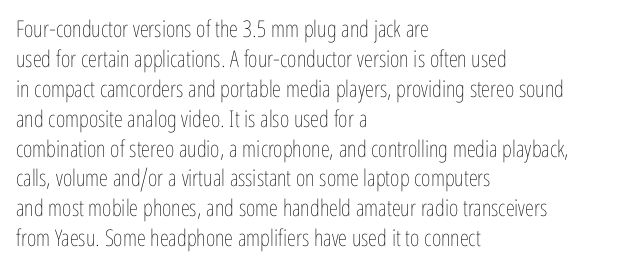
The image shows 23 px text type, upright; set left-aligned, normal line spacing (1.3x), normal letter spacing, not underlined.
